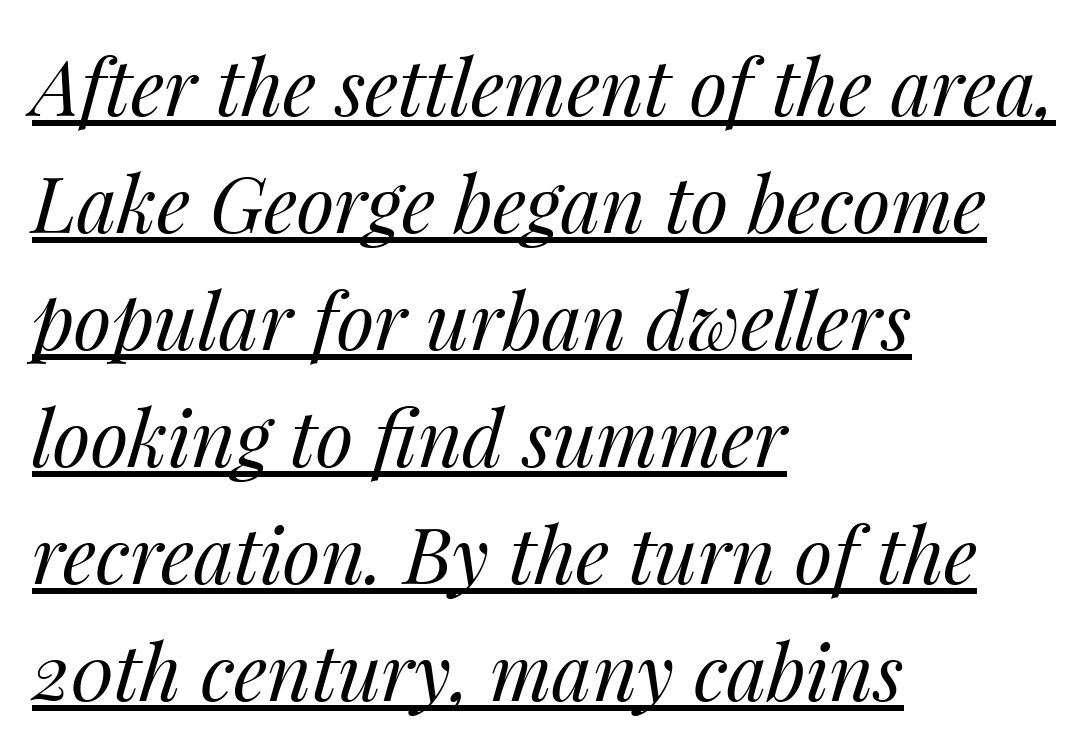
Q: Is the text bold? A: No.
Q: Is the text italic (slanted)? A: Yes, it leans right by about 14 degrees.
Q: Is the text underlined? A: Yes.
Q: How is the paragraph aligned? A: Left-aligned.
Q: Is the spacing between letters normal or unusually wide? A: Normal.
Q: Is the spacing between lines tight, normal or loose? A: Normal.
Q: Width (condensed, normal, or wide)? A: Normal.
Q: Stroke contrast? A: Medium.
Q: x-height? A: Medium.
Q: Monospaced? A: No.
